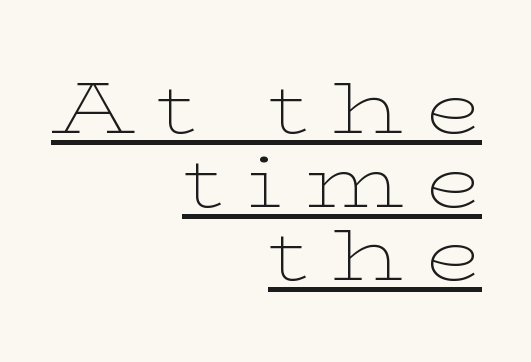
Examine the stroke ends and you'll spot serifs. The face looks like a standard text weight, possibly lighter. The designer dialed line spacing down below the default. These lines have a slow, spaced-out rhythm from letter to letter. Characters remain perfectly vertical along every line. Reading down the block, your eye finds every line finishing at a fixed right position.
